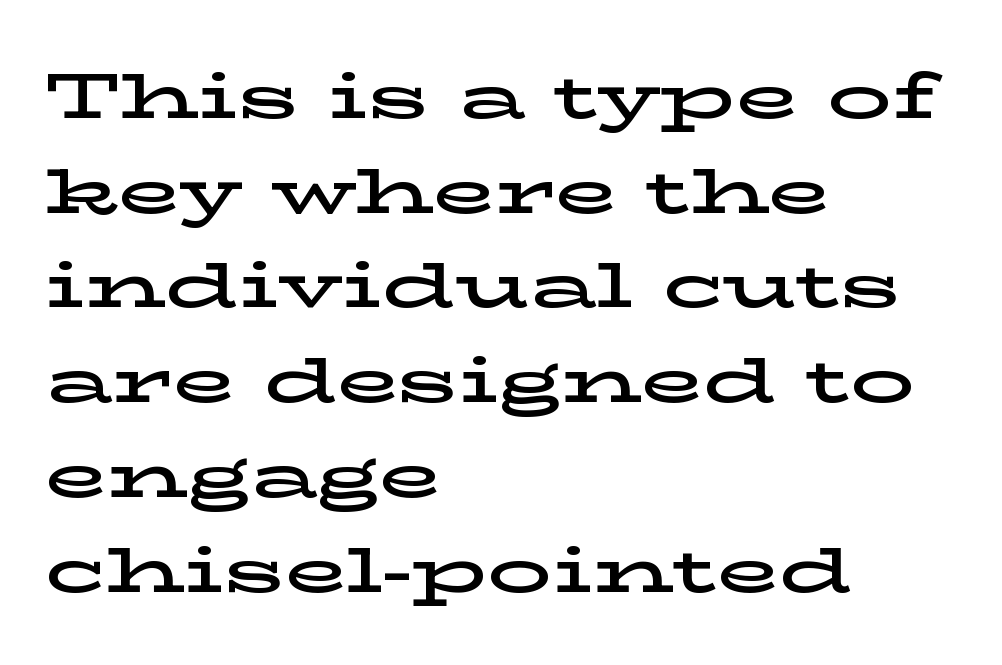
{"serif": "yes", "italic": "no", "width": "wide", "stroke_contrast": "low", "x_height": "medium", "monospaced": "no", "underline": "no", "align": "left", "line_spacing": "normal", "line_spacing_ratio": 1.48, "letter_spacing": "normal", "letter_spacing_em": 0.0, "glyph_px": 64}
